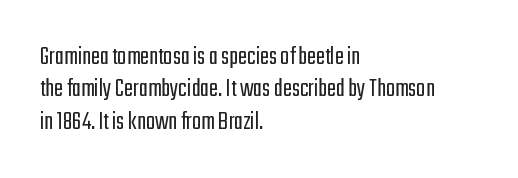
{"italic": "no", "bold": "no", "underline": "no", "align": "left", "line_spacing_ratio": 1.2, "letter_spacing": "normal", "letter_spacing_em": 0.0, "glyph_px": 27}
